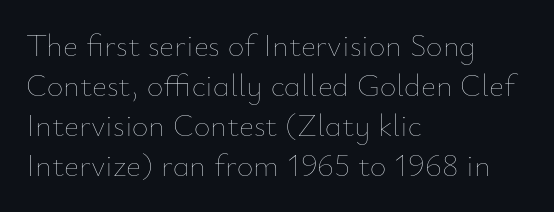
{"italic": "no", "bold": "no", "weight": "thin", "width": "normal", "stroke_contrast": "low", "x_height": "small", "monospaced": "no", "underline": "no", "align": "left", "line_spacing": "normal", "line_spacing_ratio": 1.25, "letter_spacing": "normal", "letter_spacing_em": 0.0, "glyph_px": 32}
